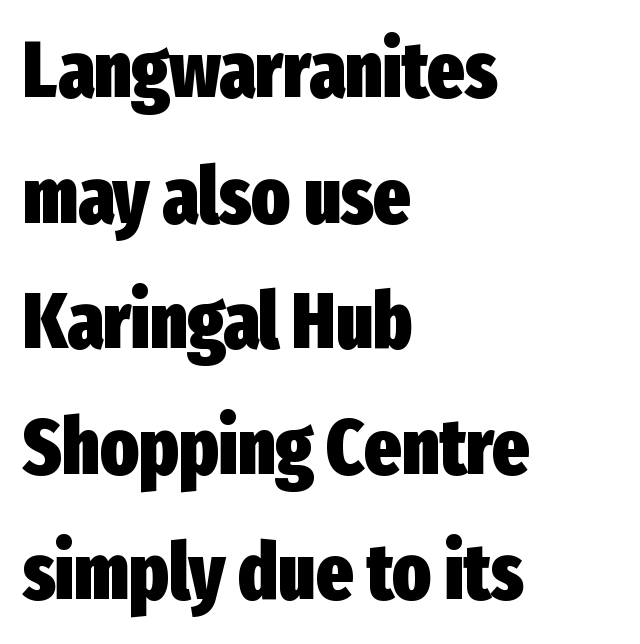
The image shows 79 px heavy, condensed sans-serif type, upright; set left-aligned, normal line spacing (1.59x), normal letter spacing, not underlined; low stroke contrast and a medium x-height.
